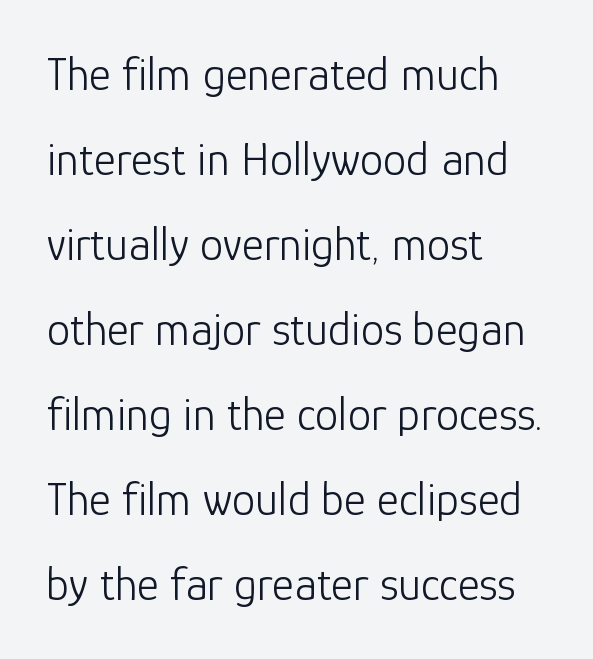
The image shows 47 px light sans-serif type, upright; set left-aligned, line spacing 1.81x, normal letter spacing, not underlined; low stroke contrast and a medium x-height.
